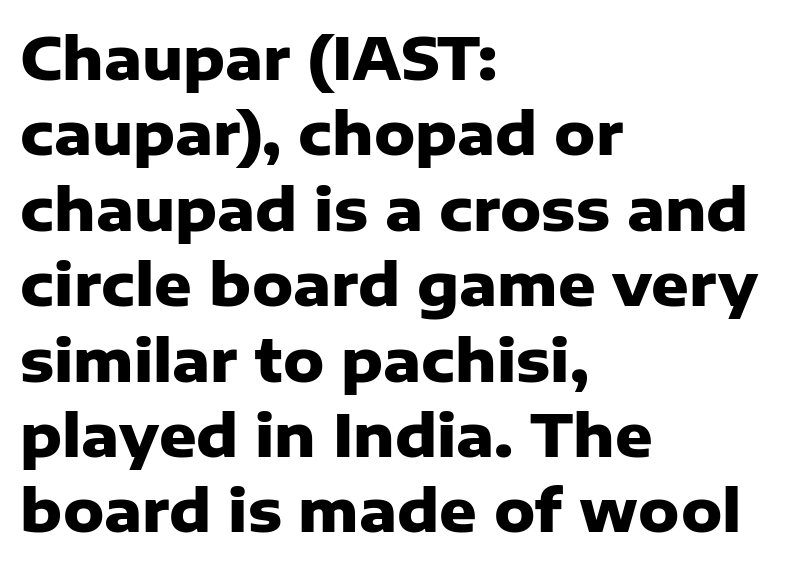
The image shows 58 px heavy sans-serif type, upright; set left-aligned, normal line spacing (1.3x), normal letter spacing, not underlined; low stroke contrast and a medium x-height.
